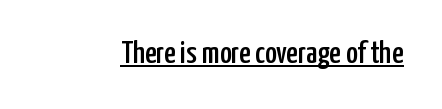
{"serif": "no", "italic": "no", "width": "condensed", "stroke_contrast": "low", "x_height": "medium", "monospaced": "no", "underline": "yes", "letter_spacing": "normal", "letter_spacing_em": 0.0, "glyph_px": 32}
